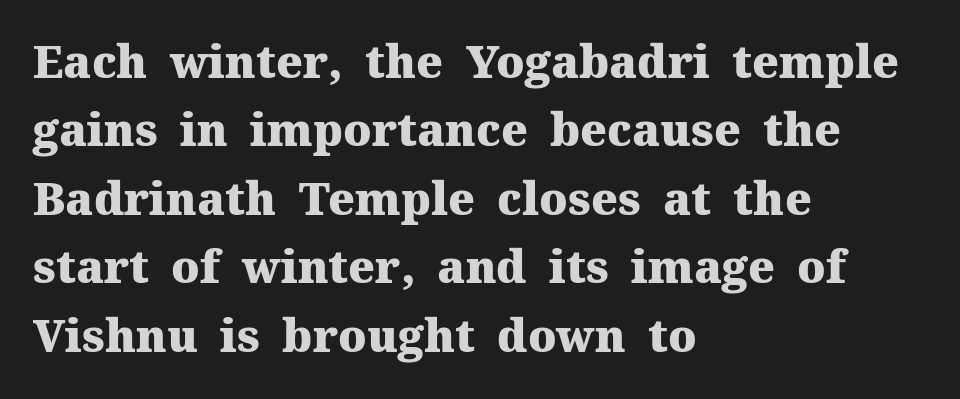
The block of text has a typical density, with ordinary space between rows. Posture: upright roman. Honestly, there is no underline to notice here at all. Each glyph is drawn with heavy, bold strokes.
